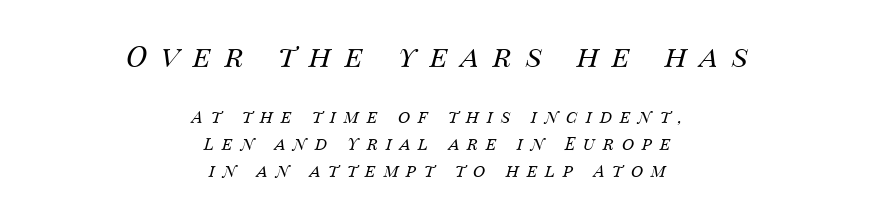
The image shows 29 px regular-weight type, italic (leaning right); set centered, normal line spacing (1.59x), unusually wide letter spacing (+0.47 em), not underlined; the first (top) block is 1.71x larger; medium stroke contrast and a large x-height.
